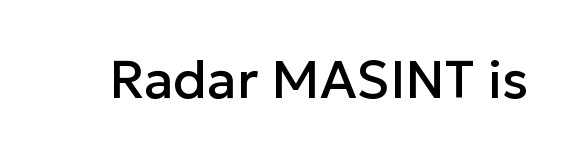
Q: Is the text italic (slanted)? A: No, it is upright.
Q: Is the typeface a serif or a sans-serif typeface? A: Sans-serif.
Q: Is the text underlined? A: No.
Q: Is the spacing between letters normal or unusually wide? A: Normal.
Q: Width (condensed, normal, or wide)? A: Normal.
Q: Stroke contrast? A: Low.
Q: x-height? A: Medium.
Q: Monospaced? A: No.
